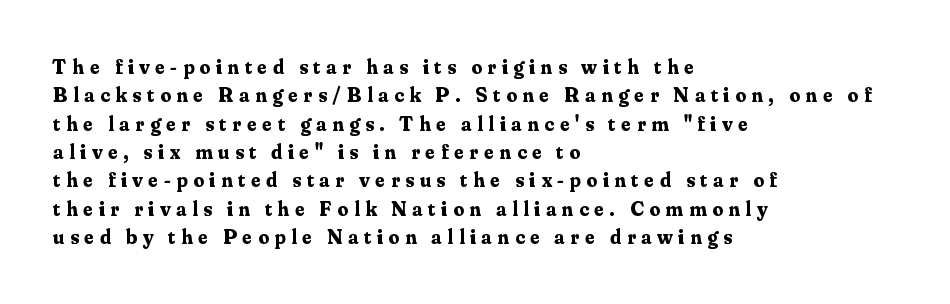
The image shows 21 px bold type, upright; set left-aligned, normal line spacing (1.35x), unusually wide letter spacing (+0.27 em), not underlined.
